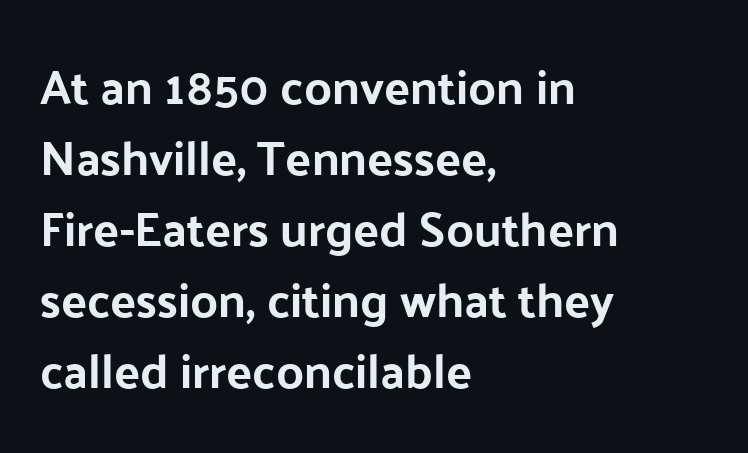
Q: Is the text italic (slanted)? A: No, it is upright.
Q: Is the typeface a serif or a sans-serif typeface? A: Sans-serif.
Q: Is the text underlined? A: No.
Q: How is the paragraph aligned? A: Left-aligned.
Q: Is the spacing between letters normal or unusually wide? A: Normal.
Q: Is the spacing between lines tight, normal or loose? A: Normal.
Q: Width (condensed, normal, or wide)? A: Normal.
Q: Stroke contrast? A: Low.
Q: x-height? A: Medium.
Q: Monospaced? A: No.
